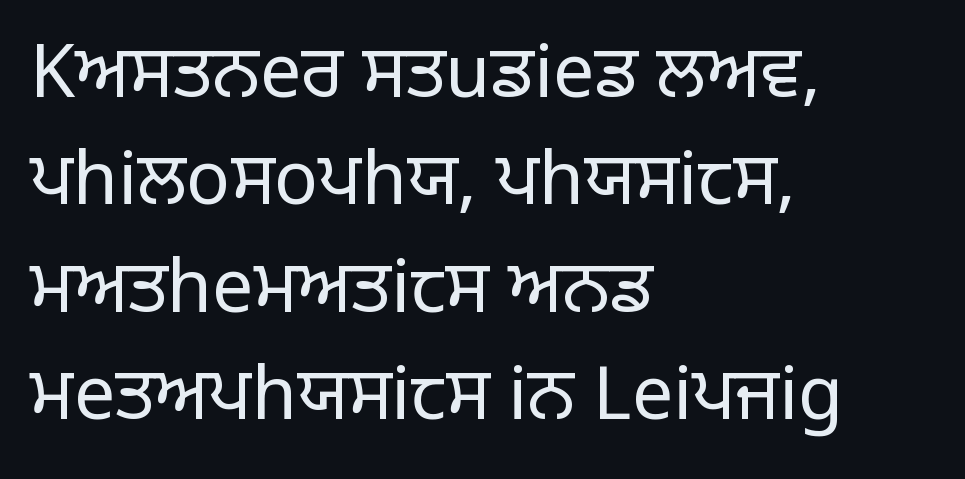
Q: Is the text bold? A: No.
Q: Is the text italic (slanted)? A: No, it is upright.
Q: Is the typeface a serif or a sans-serif typeface? A: Sans-serif.
Q: Is the text underlined? A: No.
Q: How is the paragraph aligned? A: Left-aligned.
Q: Is the spacing between letters normal or unusually wide? A: Normal.
Q: Is the spacing between lines tight, normal or loose? A: Normal.
Q: Width (condensed, normal, or wide)? A: Normal.
Q: Stroke contrast? A: Low.
Q: x-height? A: Large.
Q: Monospaced? A: No.
